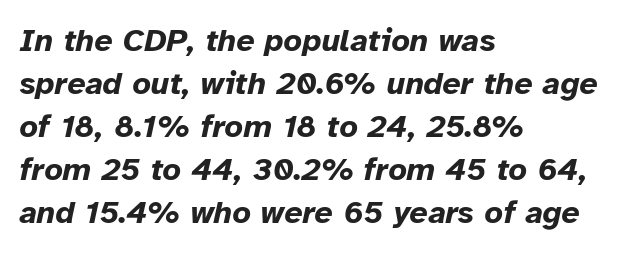
{"italic": "yes", "lean": "right", "slant_degrees": 12, "bold": "yes", "weight": "bold", "width": "normal", "stroke_contrast": "low", "x_height": "medium", "monospaced": "no", "underline": "no", "align": "left", "line_spacing": "normal", "line_spacing_ratio": 1.34, "letter_spacing": "normal", "letter_spacing_em": 0.0, "glyph_px": 32}
